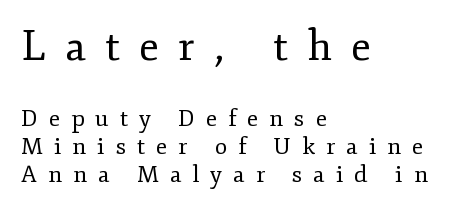
Bigger letters appear in the top chunk; the bottom chunk is reduced. Typographically, this falls in the serif category. Quick note: underline off. These lines are rendered in a variable-pitch font.
